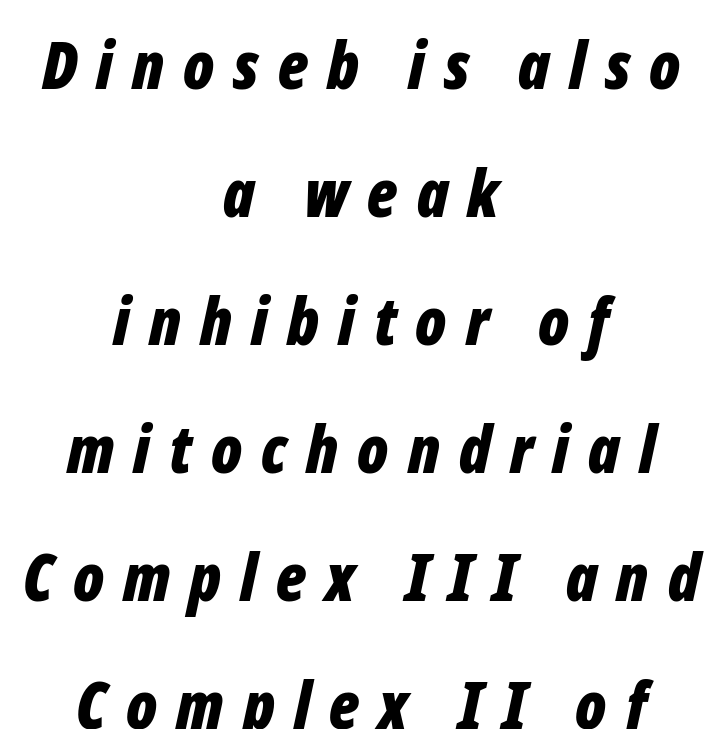
The image shows 66 px bold, condensed type, italic (leaning right); set centered, loose line spacing (1.94x), unusually wide letter spacing (+0.29 em), not underlined; low stroke contrast and a medium x-height.
